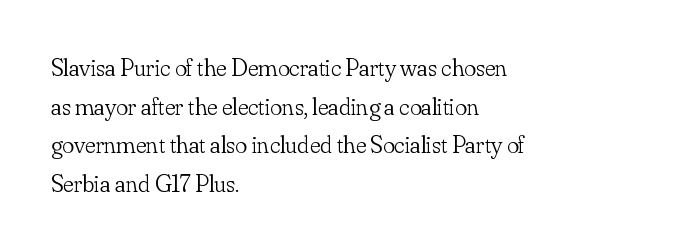
Q: Is the text bold? A: No.
Q: Is the text italic (slanted)? A: No, it is upright.
Q: Is the text underlined? A: No.
Q: How is the paragraph aligned? A: Left-aligned.
Q: Is the spacing between letters normal or unusually wide? A: Normal.
Q: Is the spacing between lines tight, normal or loose? A: Normal.
